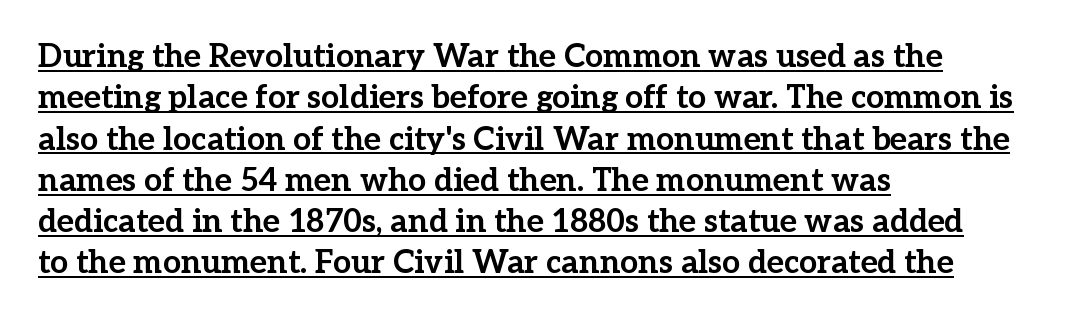
Here the designer chose a conventional face with non-uniform glyph widths. These lines keep a tight, regular rhythm from letter to letter. Look at the bottom of the vertical strokes: they flare into serifs here. Tall strokes in this sample are plumb rather than angled.
